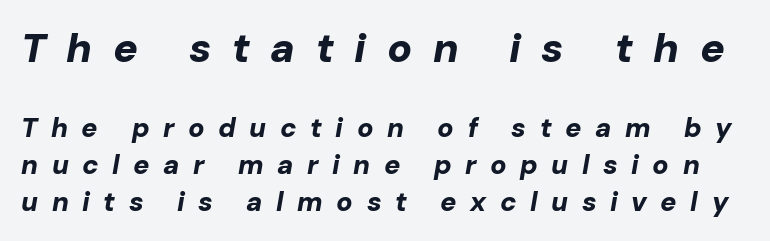
{"italic": "yes", "lean": "right", "slant_degrees": 10, "bold": "yes", "weight": "bold", "width": "normal", "stroke_contrast": "low", "x_height": "medium", "monospaced": "no", "underline": "no", "line_spacing": "normal", "line_spacing_ratio": 1.37, "letter_spacing": "wide", "letter_spacing_em": 0.5, "larger_block": "first", "size_ratio": 1.52, "glyph_px": 41}
